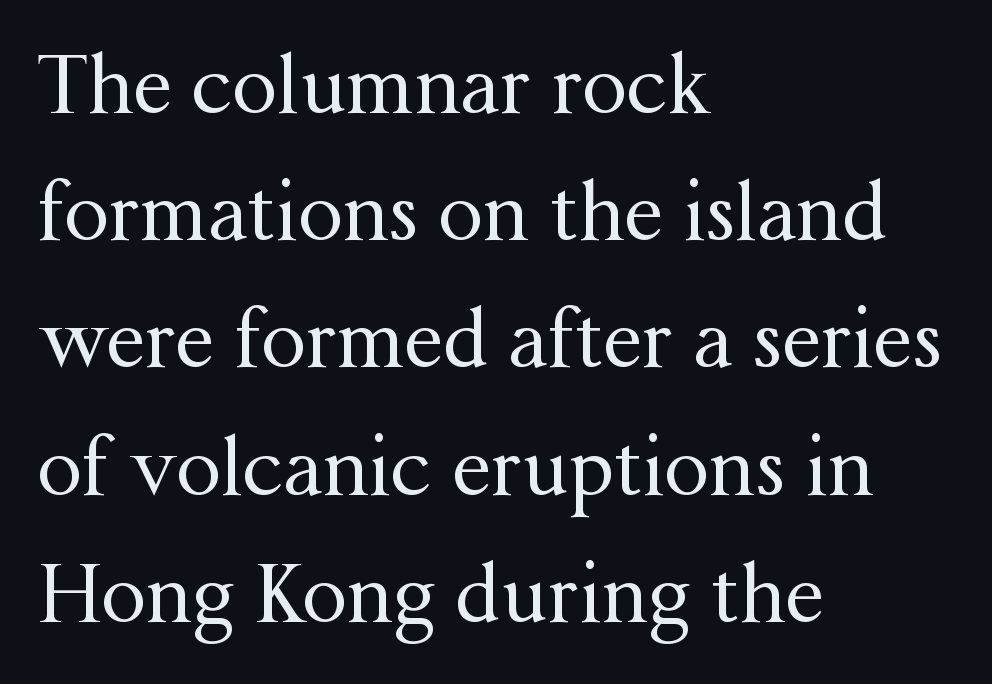
Think standard paragraph weight, or any step lighter than that. The face used here is rendered with its standard letterfit. This rendering uses left alignment, leaving the right contour irregular. This is roman type, the default non-slanted kind. The face used here is proportionally spaced, like ordinary book or web type. How would I describe the line gaps? Plain and ordinary.
